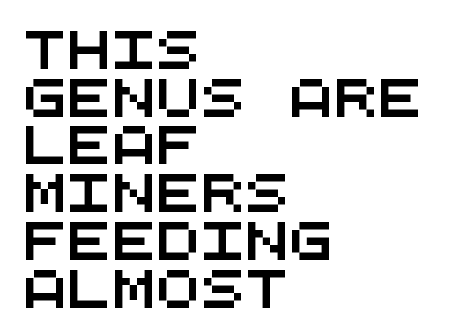
{"serif": "no", "width": "wide", "stroke_contrast": "medium", "x_height": "large", "monospaced": "yes", "underline": "no", "align": "left", "line_spacing": "normal", "line_spacing_ratio": 1.29, "letter_spacing": "normal", "letter_spacing_em": 0.0, "glyph_px": 37}
